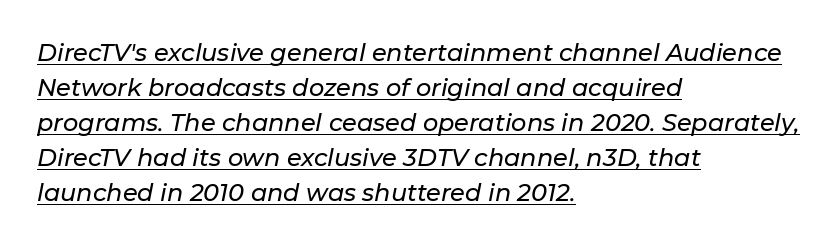
{"italic": "yes", "lean": "right", "slant_degrees": 11, "underline": "yes", "align": "left", "line_spacing": "normal", "line_spacing_ratio": 1.46, "letter_spacing": "normal", "letter_spacing_em": 0.0, "glyph_px": 24}
